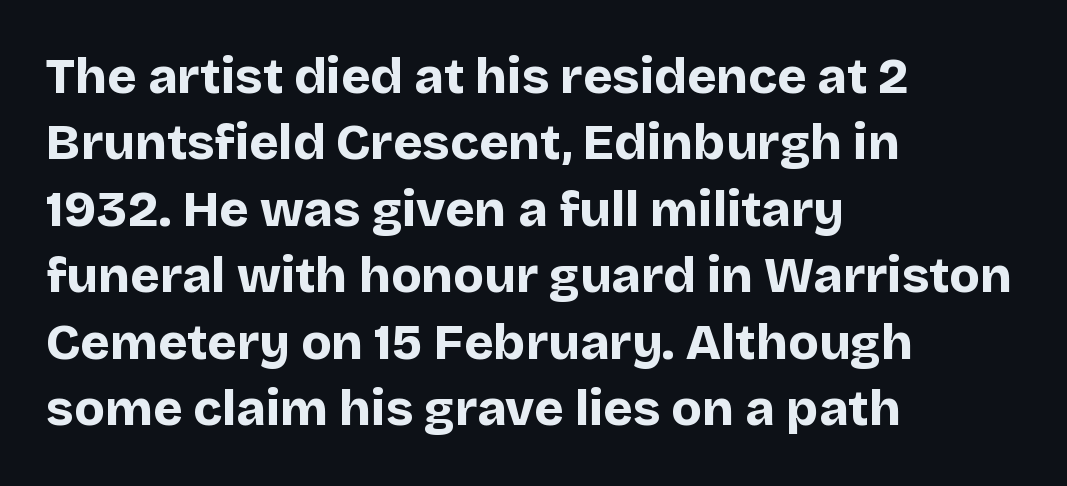
The paragraph shown leans on its left margin. Quick note: interline space is typical. This is heavy type, rendered in bold. This sample has the flowing, uneven cadence of proportional lettering. Rendered with straight, roman letterforms. The words here are not underlined.
